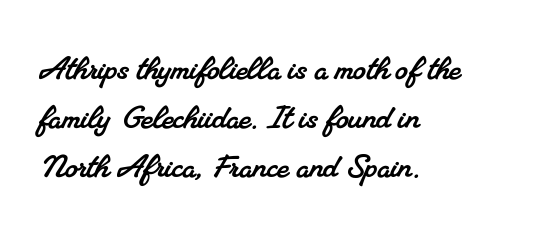
Varying glyph widths throughout — classic text-font behaviour. Nothing unusual about the tracking: characters are spaced as the font intends. The paragraph has a hard left edge and a soft right edge. Observe the serifs anchoring each vertical stroke in this sample. Descenders hang freely into open space.
